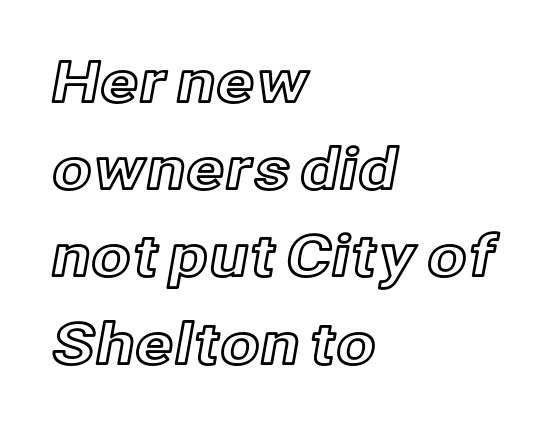
The image shows 57 px text type; set left-aligned, normal line spacing (1.53x), normal letter spacing, not underlined; a medium x-height.
